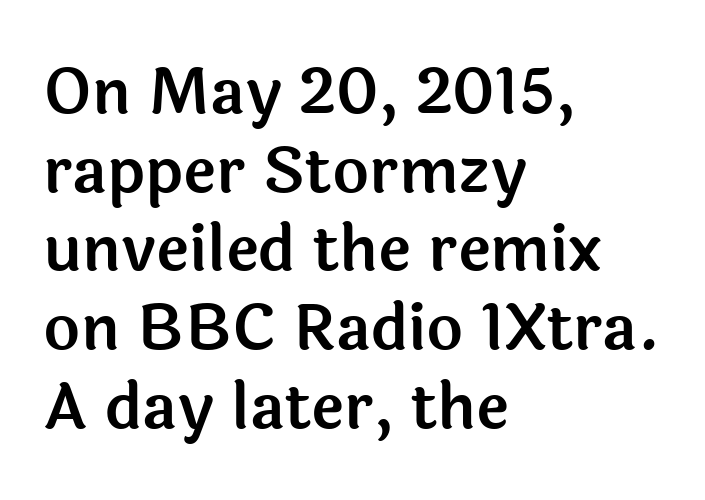
{"serif": "no", "italic": "no", "width": "normal", "x_height": "medium", "monospaced": "no", "underline": "no", "align": "left", "line_spacing": "normal", "line_spacing_ratio": 1.25, "letter_spacing": "normal", "letter_spacing_em": 0.0, "glyph_px": 63}
